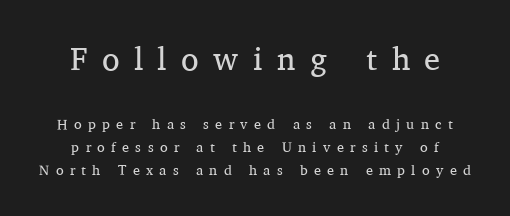
The designer gave the opening block more size than the closing block. Line spacing here is normal. Vertical strokes here are truly vertical. Stem width sits at or under what a default text font uses. Clear beneath every line of the passage. Words appear elongated and porous because spacing is wide.
